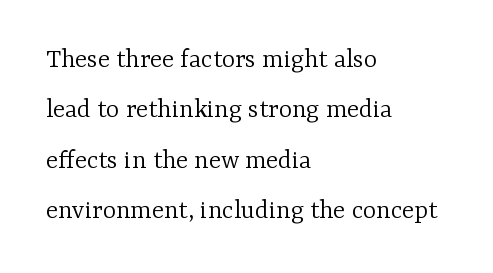
The image shows 28 px light serif type, upright; set left-aligned, line spacing 1.8x, normal letter spacing, not underlined; low stroke contrast and a medium x-height.
